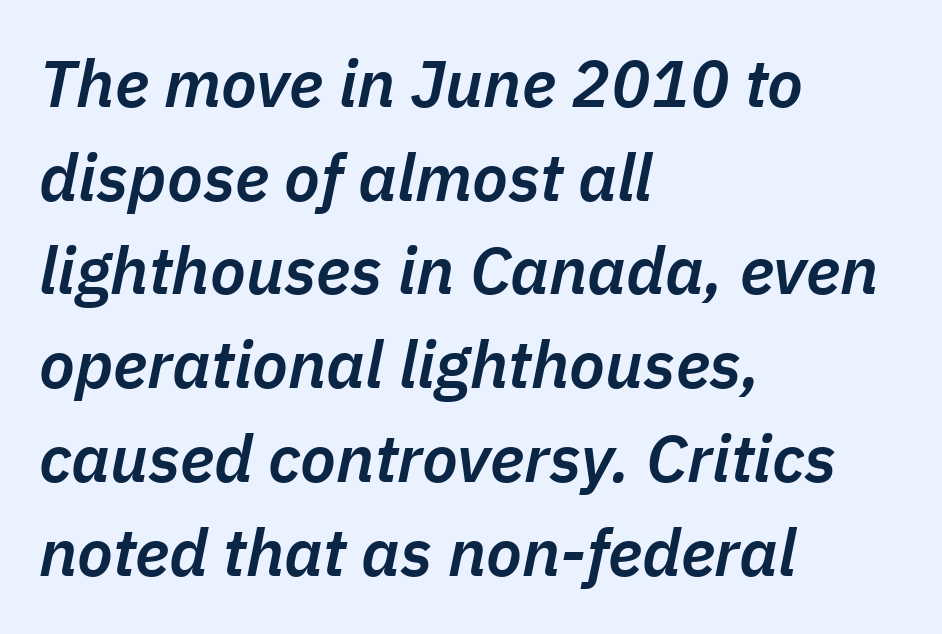
{"italic": "yes", "lean": "right", "slant_degrees": 11, "bold": "semi", "weight": "semibold", "width": "normal", "stroke_contrast": "low", "x_height": "medium", "monospaced": "no", "underline": "no", "align": "left", "line_spacing": "normal", "line_spacing_ratio": 1.42, "letter_spacing": "normal", "letter_spacing_em": 0.0, "glyph_px": 66}
